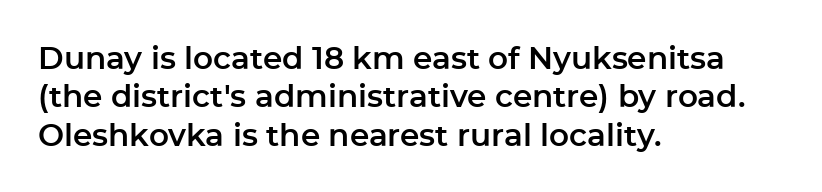
{"serif": "no", "italic": "no", "width": "normal", "stroke_contrast": "low", "x_height": "medium", "monospaced": "no", "underline": "no", "align": "left", "line_spacing_ratio": 1.24, "letter_spacing": "normal", "letter_spacing_em": 0.0, "glyph_px": 31}
